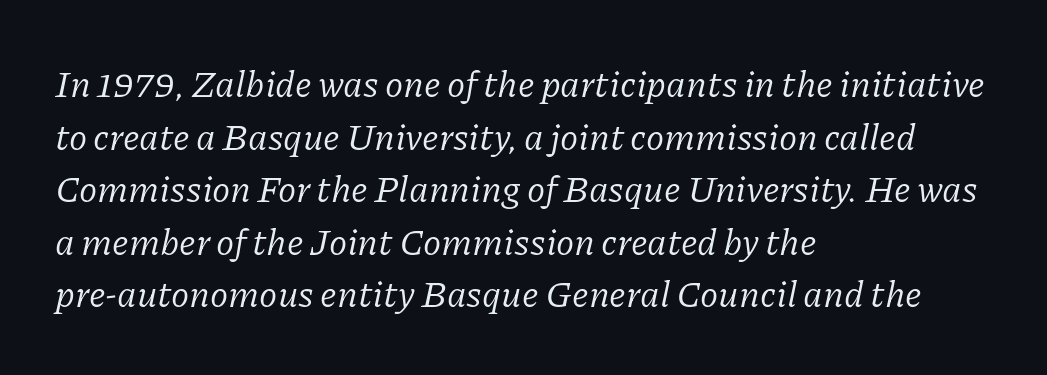
The image shows 37 px regular-weight serif type, italic (leaning right); set left-aligned, normal line spacing (1.42x), normal letter spacing, not underlined; low stroke contrast and a medium x-height.
